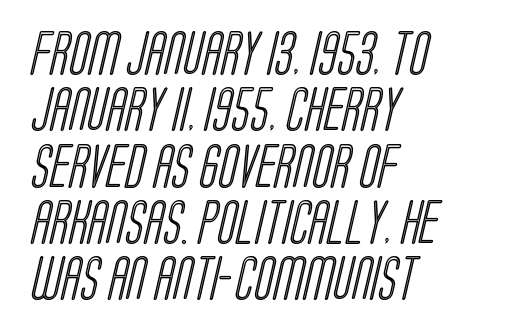
Do the characters align in a grid? No, the font is proportional. There is no visible air inserted between adjacent glyphs. The baseline area is clear. Is there much room between lines? A standard amount, neither cramped nor airy.
